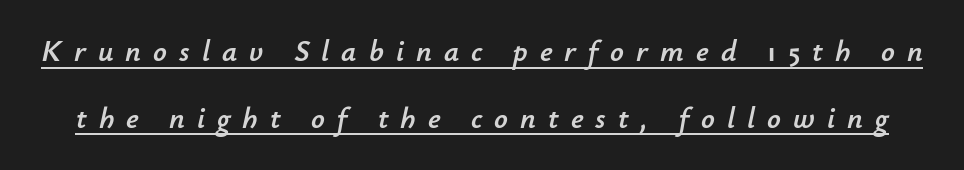
{"italic": "yes", "lean": "right", "slant_degrees": 12, "width": "normal", "stroke_contrast": "low", "x_height": "small", "monospaced": "no", "underline": "yes", "line_spacing": "loose", "line_spacing_ratio": 2.22, "letter_spacing": "wide", "letter_spacing_em": 0.4, "glyph_px": 30}
